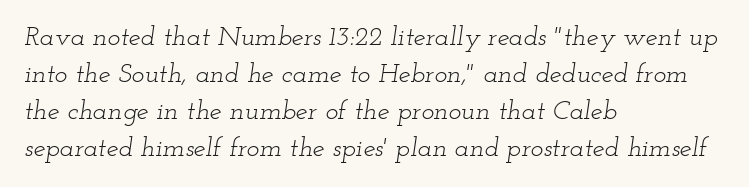
The image shows 27 px text type, italic (leaning right); set left-aligned, normal line spacing (1.37x), normal letter spacing, not underlined.
